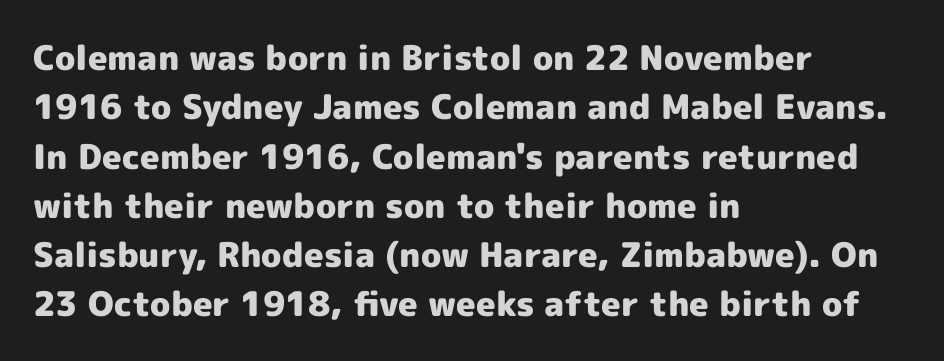
This is sans-serif lettering, the kind often seen on screens and signage. A clean baseline with only descenders dipping below it. Compared with an ordinary text face, these strokes are far heavier — a full bold. The block of text has a typical density, with ordinary space between rows. Observe the ordinary spacing: letters are neighbours, not strangers. These lines are set flush left with a ragged right edge.
